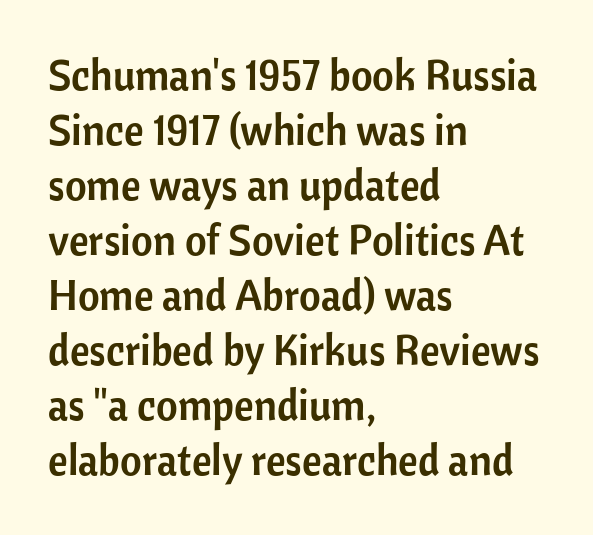
The image shows 42 px sans-serif type, upright; set left-aligned, normal line spacing (1.31x), normal letter spacing, not underlined; low stroke contrast and a medium x-height.
